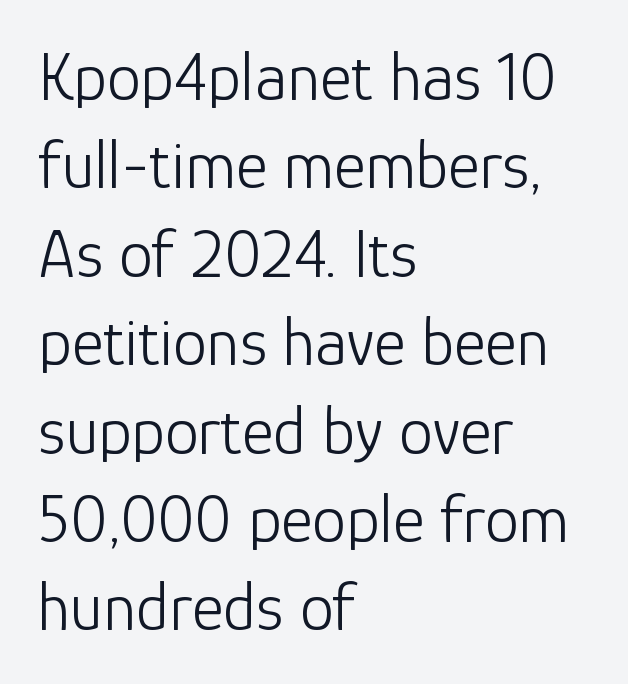
The lines are quadded left. Words appear dense and cohesive because spacing is normal. Character widths vary here, with narrow letters taking less room than wide ones. Vertical stems look standard width or narrower in stroke. Check under the words: just untouched page.
